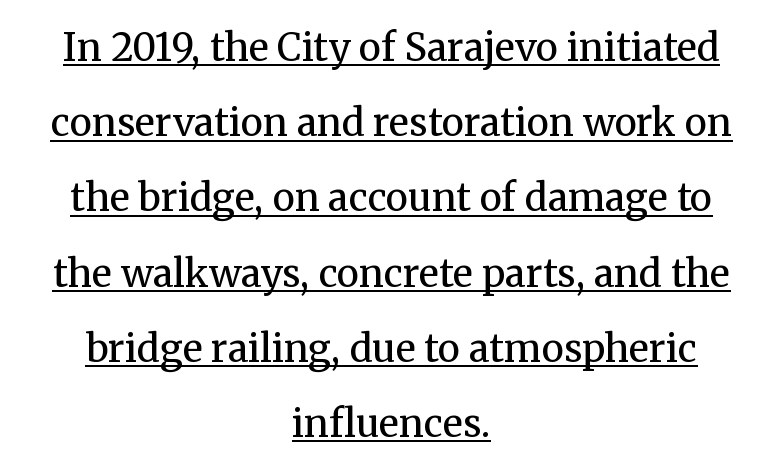
The image shows 38 px regular-weight serif type, upright; set centered, loose line spacing (1.98x), normal letter spacing, underlined; medium stroke contrast and a medium x-height.
